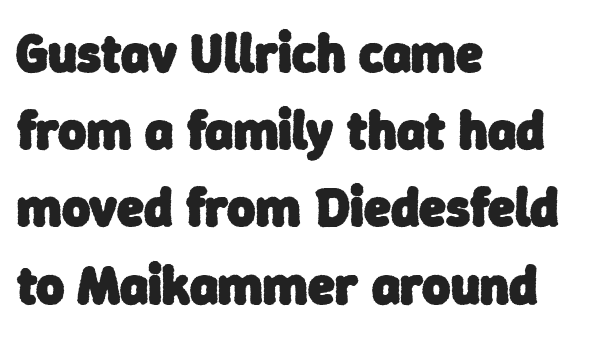
The image shows 54 px heavy sans-serif type; set left-aligned, normal line spacing (1.43x), normal letter spacing, not underlined; low stroke contrast and a medium x-height.
